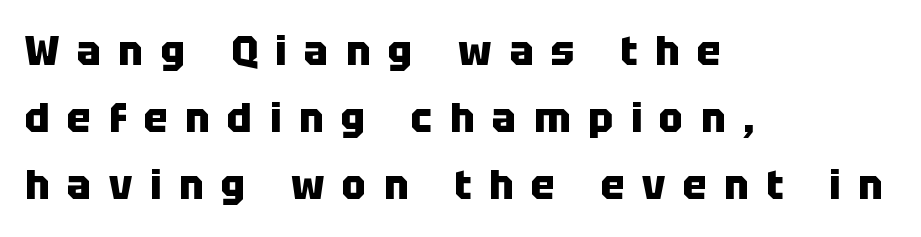
{"serif": "no", "italic": "no", "bold": "yes", "weight": "heavy", "width": "normal", "stroke_contrast": "low", "x_height": "large", "monospaced": "no", "underline": "no", "align": "left", "line_spacing": "normal", "line_spacing_ratio": 1.68, "letter_spacing": "wide", "letter_spacing_em": 0.44, "glyph_px": 40}
